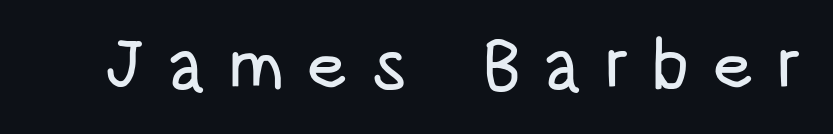
Q: Is the text italic (slanted)? A: No, it is upright.
Q: Is the typeface a serif or a sans-serif typeface? A: Sans-serif.
Q: Is the text underlined? A: No.
Q: Is the spacing between letters normal or unusually wide? A: Unusually wide.
Q: Width (condensed, normal, or wide)? A: Condensed.
Q: Stroke contrast? A: Low.
Q: x-height? A: Large.
Q: Monospaced? A: No.
